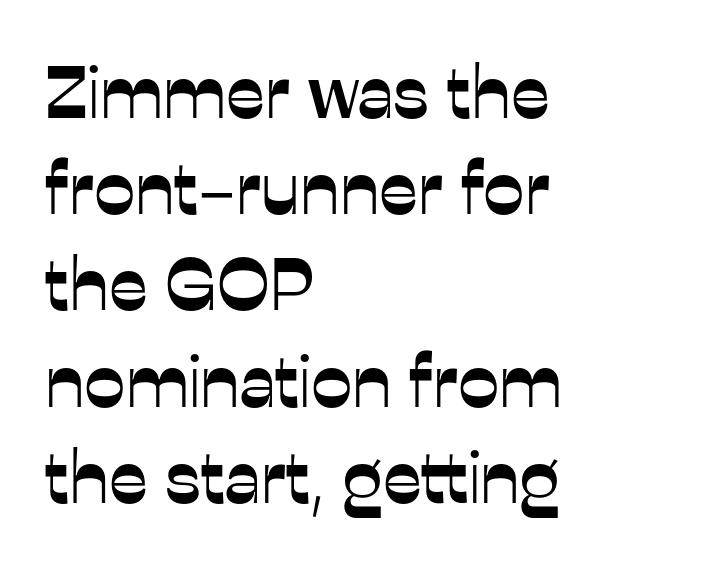
Q: Is the text italic (slanted)? A: No, it is upright.
Q: Is the typeface a serif or a sans-serif typeface? A: Sans-serif.
Q: Is the text underlined? A: No.
Q: How is the paragraph aligned? A: Left-aligned.
Q: Is the spacing between letters normal or unusually wide? A: Normal.
Q: Is the spacing between lines tight, normal or loose? A: Normal.
Q: Width (condensed, normal, or wide)? A: Normal.
Q: Stroke contrast? A: Low.
Q: x-height? A: Medium.
Q: Monospaced? A: No.
